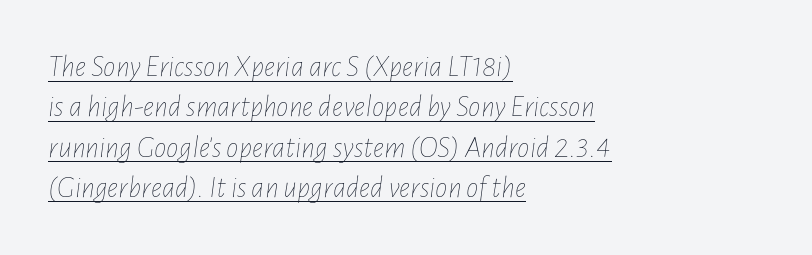
{"italic": "yes", "lean": "right", "slant_degrees": 7, "bold": "no", "weight": "thin", "width": "condensed", "stroke_contrast": "low", "x_height": "medium", "monospaced": "no", "underline": "yes", "align": "left", "line_spacing": "normal", "line_spacing_ratio": 1.3, "letter_spacing": "normal", "letter_spacing_em": 0.0, "glyph_px": 31}
